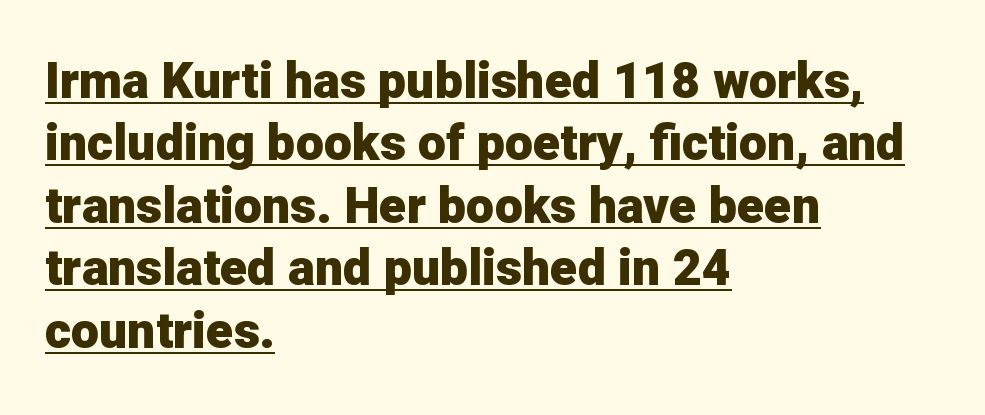
{"serif": "no", "italic": "no", "bold": "yes", "weight": "heavy", "width": "normal", "stroke_contrast": "low", "x_height": "medium", "monospaced": "no", "underline": "yes", "align": "left", "line_spacing": "normal", "line_spacing_ratio": 1.25, "letter_spacing": "normal", "letter_spacing_em": 0.0, "glyph_px": 50}
